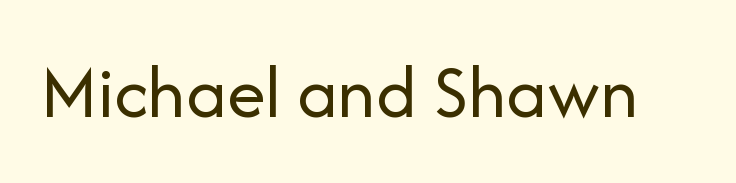
Q: Is the text bold? A: No.
Q: Is the text italic (slanted)? A: No, it is upright.
Q: Is the typeface a serif or a sans-serif typeface? A: Sans-serif.
Q: Is the text underlined? A: No.
Q: Is the spacing between letters normal or unusually wide? A: Normal.
Q: Width (condensed, normal, or wide)? A: Normal.
Q: Stroke contrast? A: Low.
Q: x-height? A: Medium.
Q: Monospaced? A: No.
